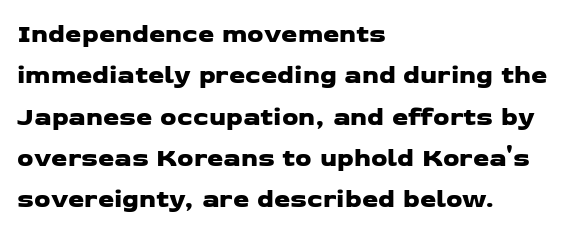
Q: Is the text underlined? A: No.
Q: How is the paragraph aligned? A: Left-aligned.
Q: Is the spacing between letters normal or unusually wide? A: Normal.
Q: Is the spacing between lines tight, normal or loose? A: Normal.
